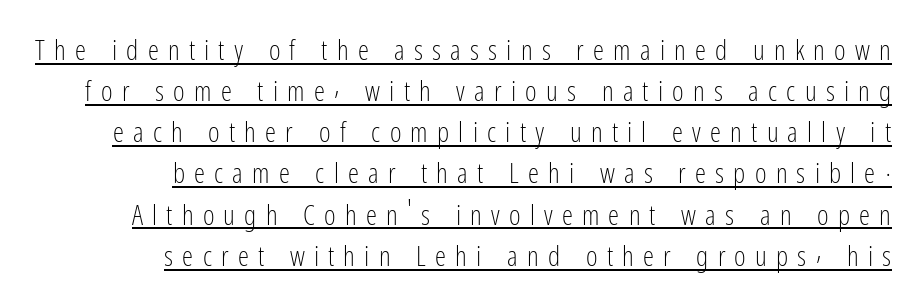
The image shows 28 px light, condensed sans-serif type, upright; set right-aligned, normal line spacing (1.47x), unusually wide letter spacing (+0.33 em), underlined; low stroke contrast and a medium x-height.
